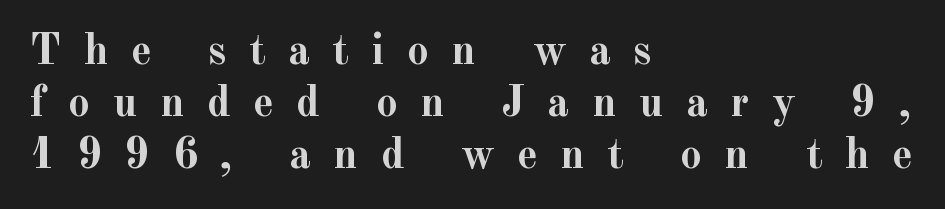
The image shows 44 px semibold serif type, upright; set left-aligned, line spacing 1.18x, unusually wide letter spacing (+0.5 em), not underlined; a small x-height.
